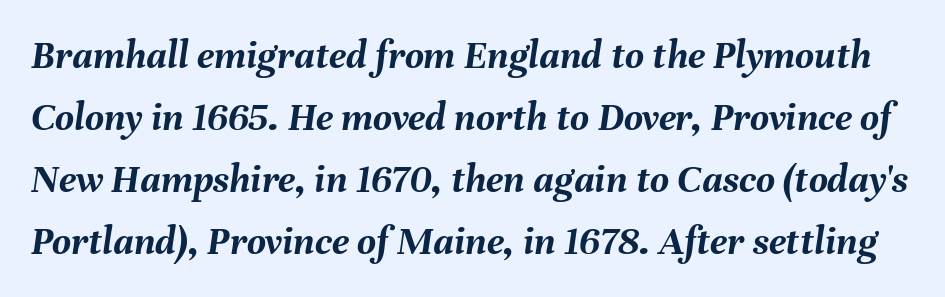
Q: Is the text bold? A: Yes.
Q: Is the text italic (slanted)? A: Yes, it leans right by about 8 degrees.
Q: Is the text underlined? A: No.
Q: Is the spacing between letters normal or unusually wide? A: Normal.
Q: Is the spacing between lines tight, normal or loose? A: Normal.
Q: Width (condensed, normal, or wide)? A: Normal.
Q: Stroke contrast? A: Medium.
Q: x-height? A: Medium.
Q: Monospaced? A: No.
